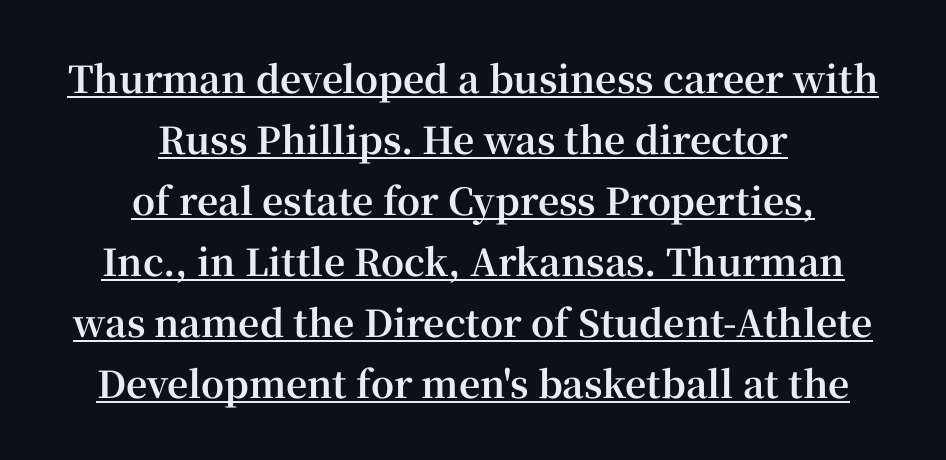
Q: Is the text bold? A: Yes.
Q: Is the text italic (slanted)? A: No, it is upright.
Q: Is the typeface a serif or a sans-serif typeface? A: Serif.
Q: Is the text underlined? A: Yes.
Q: How is the paragraph aligned? A: Centered.
Q: Is the spacing between letters normal or unusually wide? A: Normal.
Q: Is the spacing between lines tight, normal or loose? A: Normal.
Q: Width (condensed, normal, or wide)? A: Normal.
Q: Stroke contrast? A: High.
Q: x-height? A: Medium.
Q: Monospaced? A: No.
